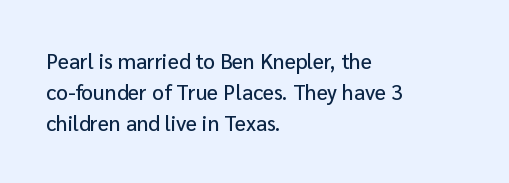
Does the copy run flush right? No — it runs flush left. The specimen reads as upright at a glance. Between one letter and the next there's only the usual sliver of space. The designer left line spacing at the default.
